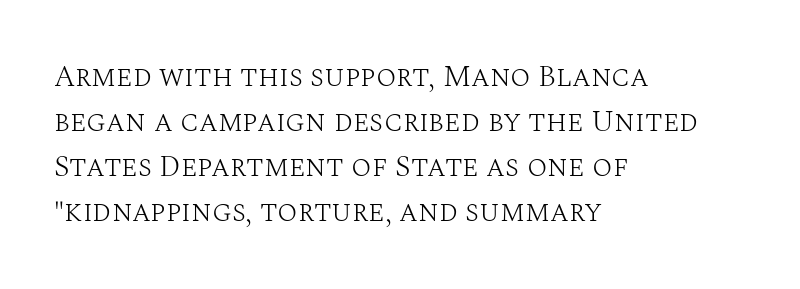
The image shows 30 px light serif type, upright; set left-aligned, normal line spacing (1.5x), normal letter spacing, not underlined; medium stroke contrast and a large x-height.
